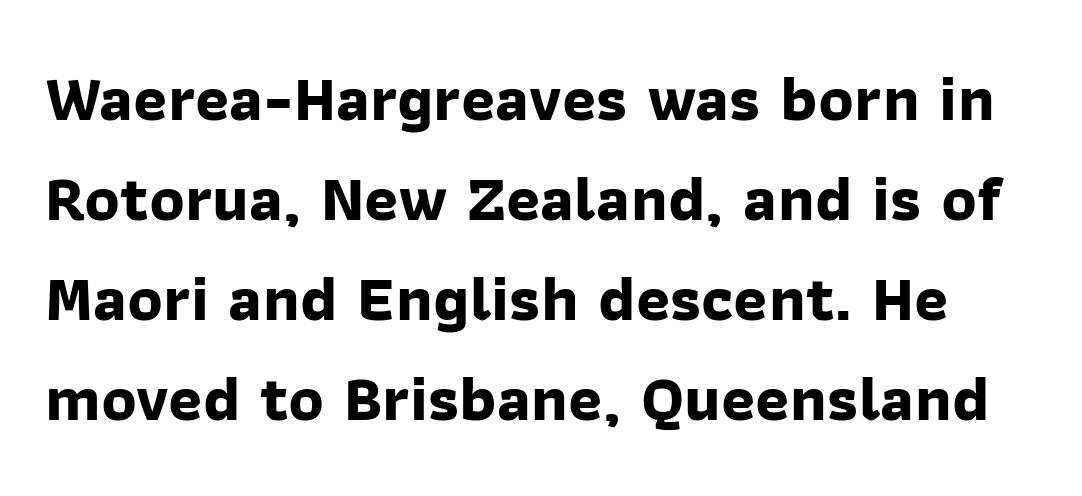
{"serif": "no", "bold": "yes", "weight": "bold", "width": "normal", "stroke_contrast": "low", "x_height": "medium", "monospaced": "no", "underline": "no", "line_spacing": "normal", "line_spacing_ratio": 1.54, "letter_spacing": "normal", "letter_spacing_em": 0.0, "glyph_px": 65}
